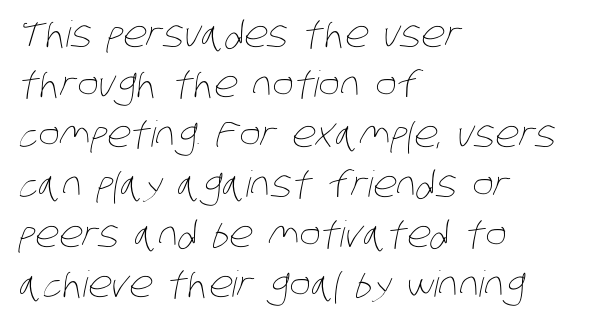
Is the stroke heavy? The answer is a plain regular-or-lighter. Line beginnings align vertically; line endings do not. Quick note: underline off. Inter-character spacing is left at the font's built-in metrics. Reading down the column, the eye jumps a familiar distance to each next line.
